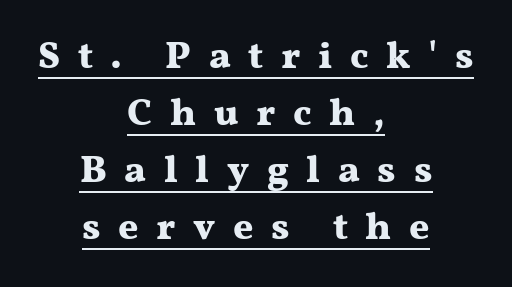
Q: Is the text bold? A: Yes.
Q: Is the text italic (slanted)? A: No, it is upright.
Q: Is the typeface a serif or a sans-serif typeface? A: Serif.
Q: Is the text underlined? A: Yes.
Q: How is the paragraph aligned? A: Centered.
Q: Is the spacing between letters normal or unusually wide? A: Unusually wide.
Q: Is the spacing between lines tight, normal or loose? A: Normal.
Q: Width (condensed, normal, or wide)? A: Wide.
Q: Stroke contrast? A: Medium.
Q: x-height? A: Medium.
Q: Monospaced? A: No.
